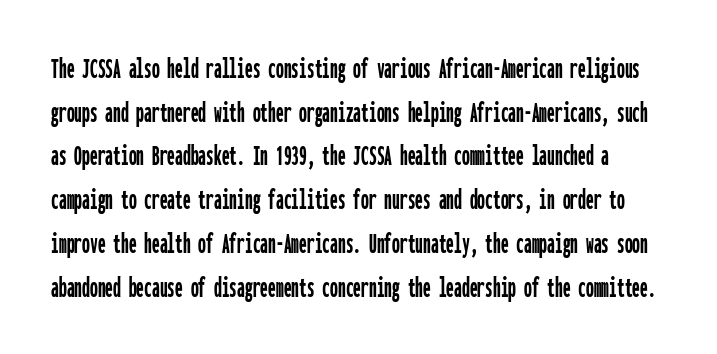
Letters rest on an invisible, unmarked baseline. Short note: letters normally spaced. The designer left line spacing at the default. Examine the stroke ends and you'll find no serifs. You could count columns in this text — the font is strictly monospaced. Vertical strokes here are truly vertical.
